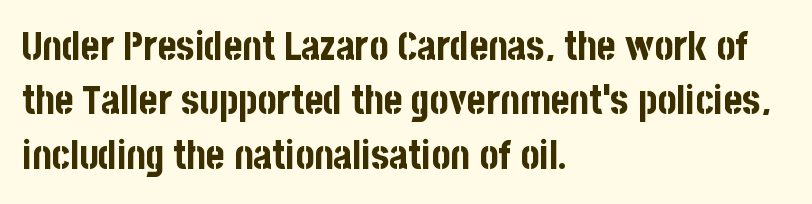
Letters rest on an invisible, unmarked baseline. The gaps between neighbouring characters are ordinary and unremarkable. The rows are spaced the way most documents space them. The typesetter chose a ragged-right arrangement here. These lines are rendered in a variable-pitch font.
